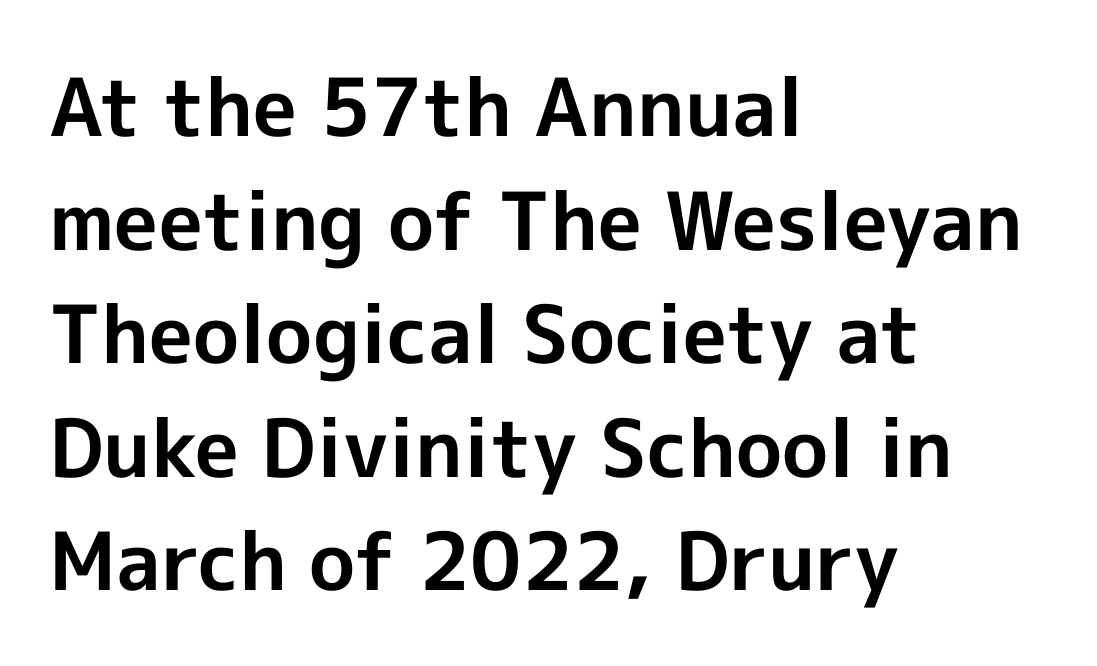
The image shows 80 px bold sans-serif type, upright; set left-aligned, normal line spacing (1.42x), normal letter spacing, not underlined; a medium x-height.
